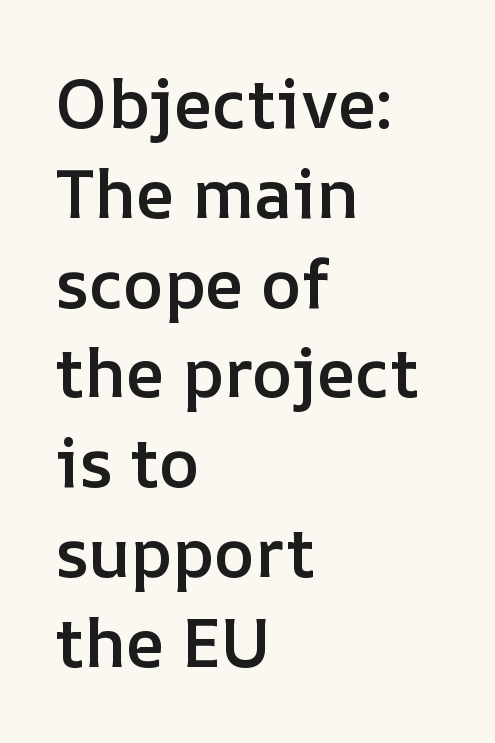
Posture: upright roman. Emphasis by weight is partial: semibold. The line texture is even and compact thanks to regular tracking. Where is the straight margin? On the left.
